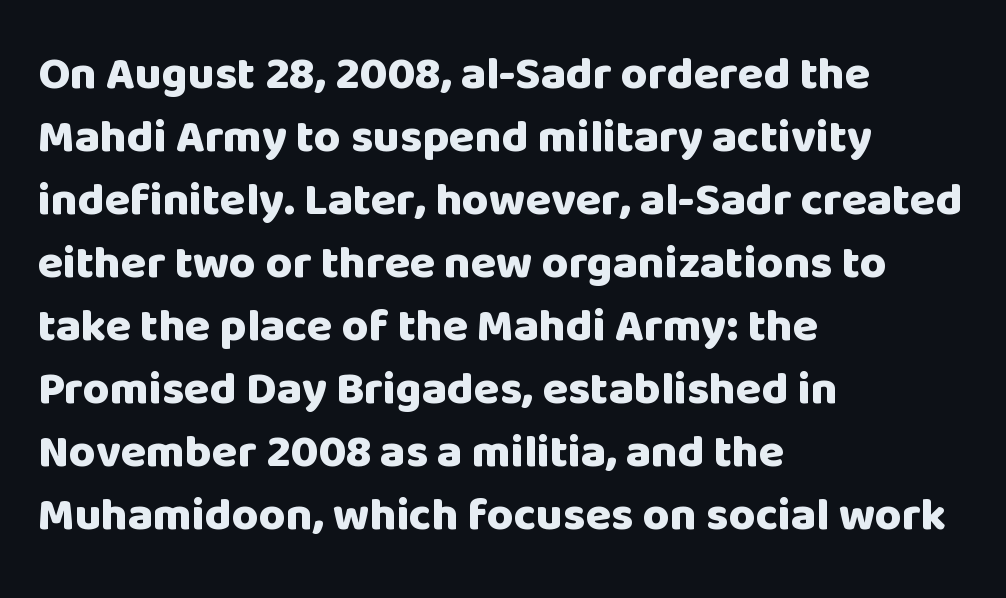
Q: Is the text bold? A: Yes.
Q: Is the text italic (slanted)? A: No, it is upright.
Q: Is the typeface a serif or a sans-serif typeface? A: Sans-serif.
Q: Is the text underlined? A: No.
Q: How is the paragraph aligned? A: Left-aligned.
Q: Is the spacing between letters normal or unusually wide? A: Normal.
Q: Is the spacing between lines tight, normal or loose? A: Normal.
Q: Width (condensed, normal, or wide)? A: Normal.
Q: Stroke contrast? A: Low.
Q: x-height? A: Large.
Q: Monospaced? A: No.
